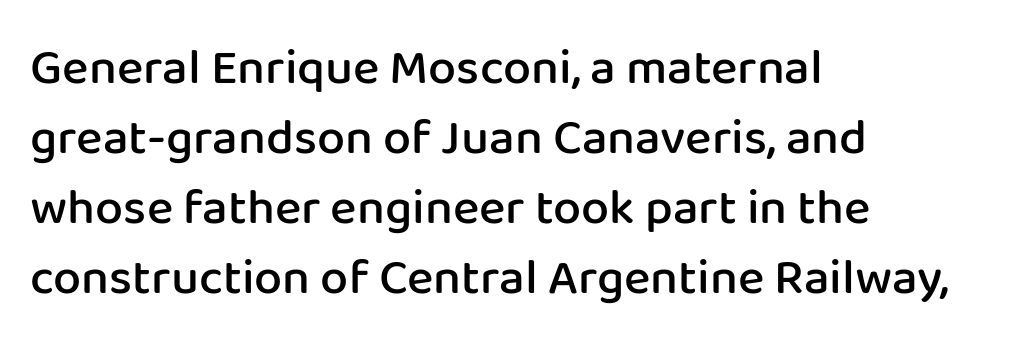
These lines sit exactly where default settings would place them. Nobody touched the tracking dial on this one. The foot of each line stays bare and open. Visually the block forms a straight wall on the left and a jagged coastline on the right. You could not count columns in this text — the font is proportionally spaced. Heft: intermediate — a semibold.
